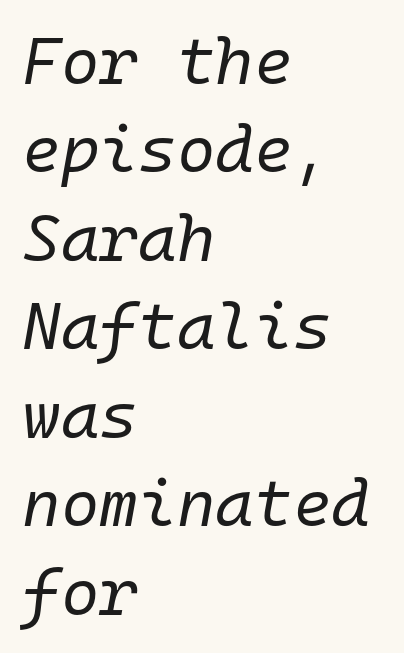
{"italic": "yes", "lean": "right", "slant_degrees": 10, "bold": "no", "weight": "regular", "width": "normal", "stroke_contrast": "low", "x_height": "medium", "monospaced": "yes", "underline": "no", "align": "left", "line_spacing": "normal", "line_spacing_ratio": 1.34, "letter_spacing": "normal", "letter_spacing_em": 0.0, "glyph_px": 66}
